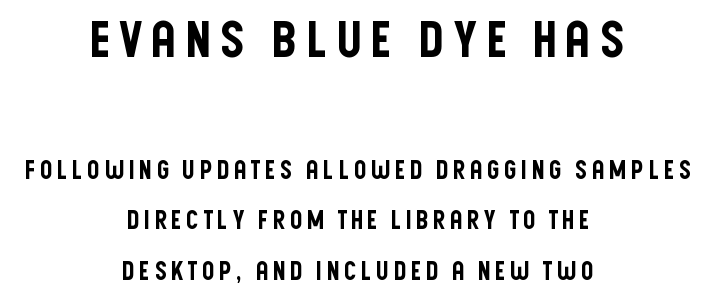
Q: Is the text italic (slanted)? A: No, it is upright.
Q: Is the typeface a serif or a sans-serif typeface? A: Sans-serif.
Q: Is the text underlined? A: No.
Q: How is the paragraph aligned? A: Centered.
Q: Is the spacing between lines tight, normal or loose? A: Loose.
Q: Which block of text is set in a larger size, the first (top) or the second (bottom)? A: The first (top) one.
Q: Width (condensed, normal, or wide)? A: Condensed.
Q: Stroke contrast? A: Low.
Q: x-height? A: Large.
Q: Monospaced? A: No.
